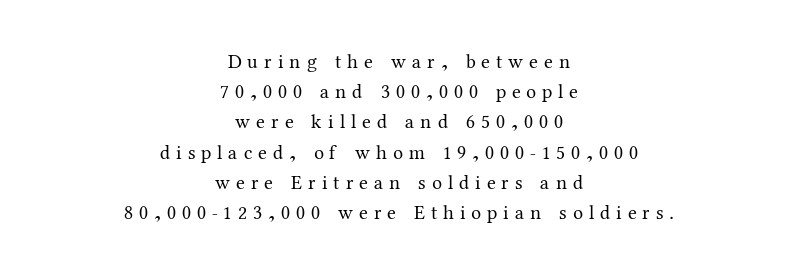
{"italic": "no", "bold": "no", "underline": "no", "align": "center", "line_spacing": "normal", "line_spacing_ratio": 1.51, "letter_spacing": "wide", "letter_spacing_em": 0.3, "glyph_px": 20}
